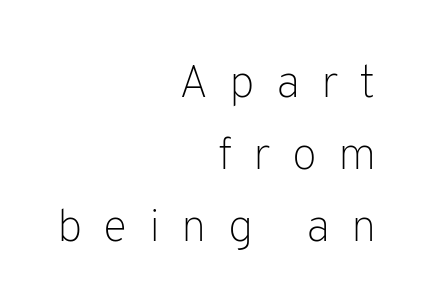
Q: Is the text bold? A: No.
Q: Is the text italic (slanted)? A: No, it is upright.
Q: Is the typeface a serif or a sans-serif typeface? A: Sans-serif.
Q: Is the text underlined? A: No.
Q: How is the paragraph aligned? A: Right-aligned.
Q: Is the spacing between letters normal or unusually wide? A: Unusually wide.
Q: Is the spacing between lines tight, normal or loose? A: Normal.
Q: Width (condensed, normal, or wide)? A: Normal.
Q: Stroke contrast? A: Low.
Q: x-height? A: Medium.
Q: Monospaced? A: No.
